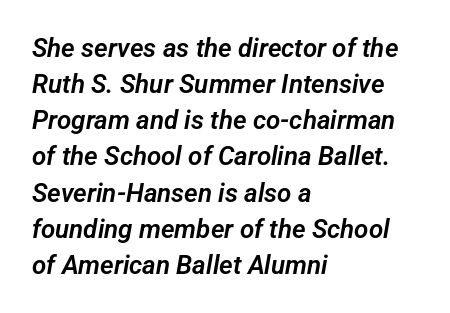
The image shows 26 px text type; set left-aligned, normal line spacing (1.39x), normal letter spacing, not underlined.
